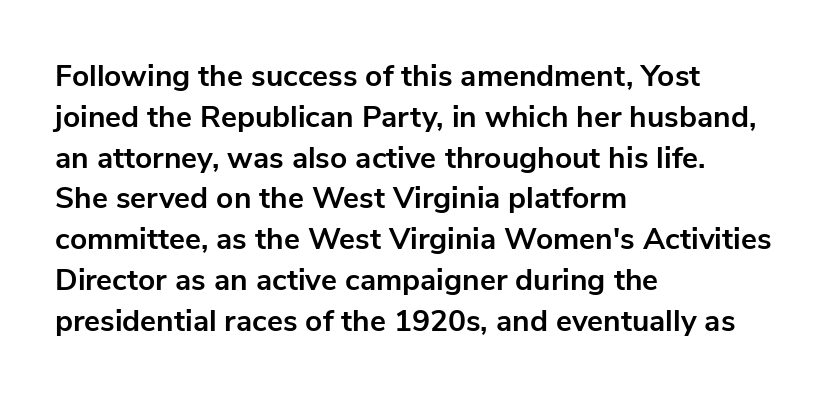
{"serif": "no", "italic": "no", "bold": "yes", "weight": "bold", "width": "normal", "stroke_contrast": "low", "x_height": "medium", "monospaced": "no", "underline": "no", "align": "left", "line_spacing": "normal", "line_spacing_ratio": 1.36, "letter_spacing": "normal", "letter_spacing_em": 0.0, "glyph_px": 30}
